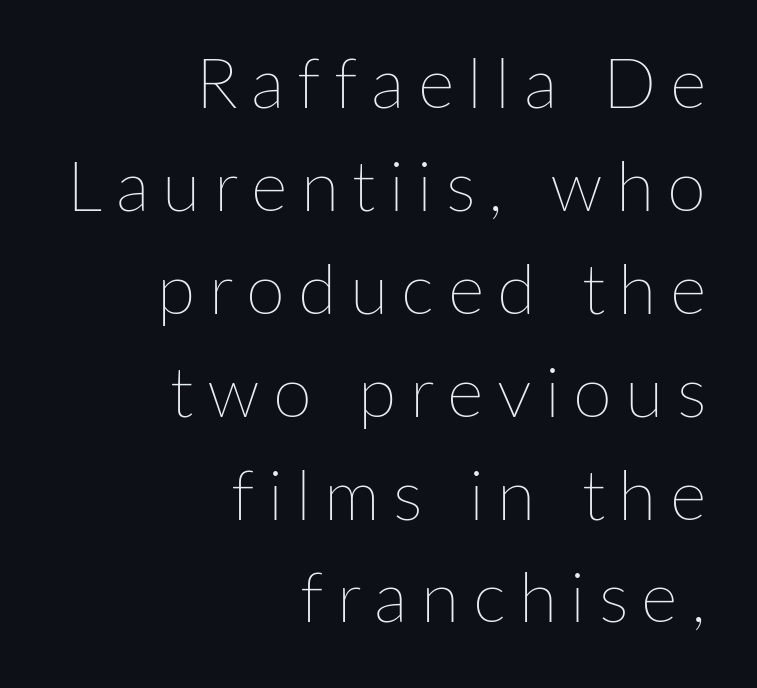
The image shows 70 px thin type, upright; set right-aligned, normal line spacing (1.47x), not underlined; low stroke contrast and a medium x-height.
